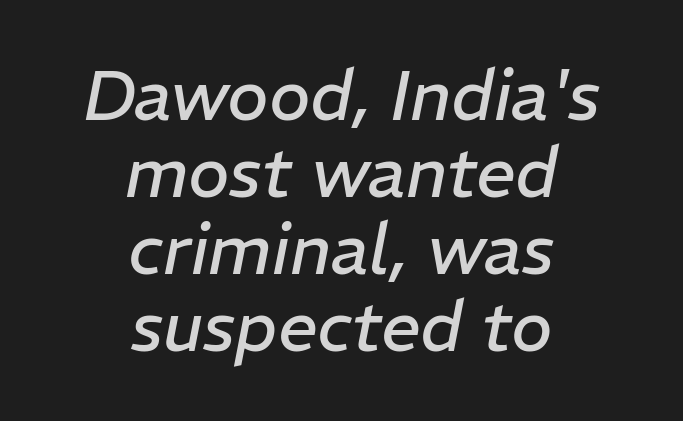
{"italic": "yes", "lean": "right", "slant_degrees": 11, "bold": "no", "weight": "regular", "width": "normal", "stroke_contrast": "low", "x_height": "medium", "monospaced": "no", "underline": "no", "align": "center", "line_spacing": "tight", "line_spacing_ratio": 1.1, "letter_spacing": "normal", "letter_spacing_em": 0.0, "glyph_px": 70}
